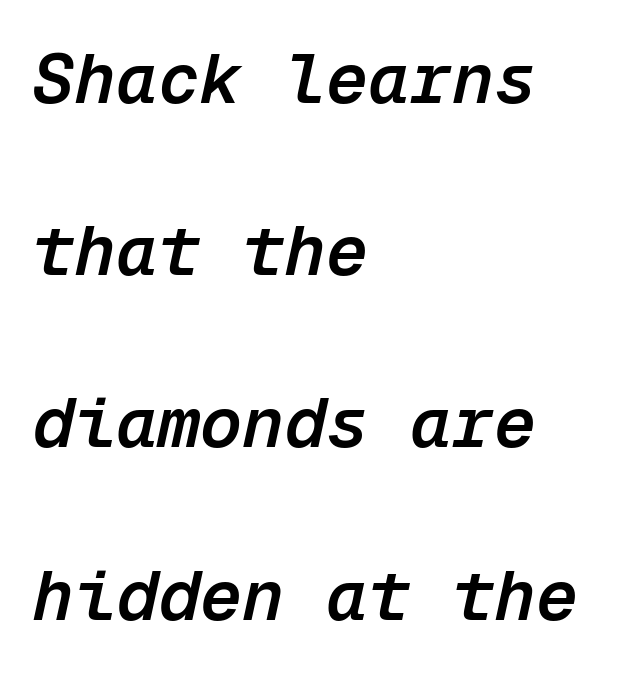
Honestly, there is no underline to notice here at all. Spacing verdict: monospaced, one width for all characters. The rag falls on the right side of this text block. What weight is shown? A semibold, between regular and bold. This sample uses an oblique cut, with every glyph tilted off the vertical. Vertical spacing — loose.
